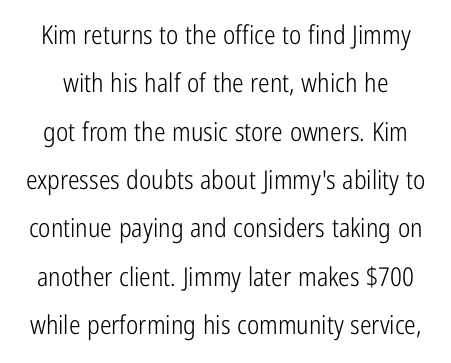
A typesetter would call this zero additional tracking. Italic: no, the glyphs are upright roman. Any mark beneath the type? The region is blank. Heft: none added — not bold.
